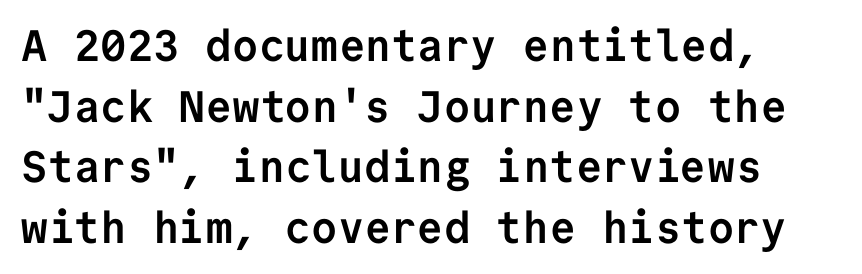
Q: Is the text bold? A: Yes.
Q: Is the text italic (slanted)? A: No, it is upright.
Q: Is the typeface a serif or a sans-serif typeface? A: Sans-serif.
Q: Is the text underlined? A: No.
Q: Is the spacing between letters normal or unusually wide? A: Normal.
Q: Is the spacing between lines tight, normal or loose? A: Normal.
Q: Width (condensed, normal, or wide)? A: Normal.
Q: Stroke contrast? A: Low.
Q: x-height? A: Medium.
Q: Monospaced? A: Yes.
